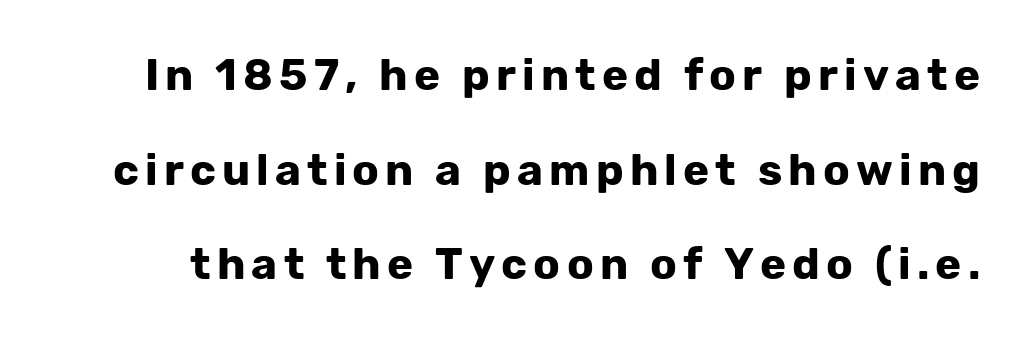
{"serif": "no", "italic": "no", "bold": "yes", "weight": "bold", "width": "normal", "stroke_contrast": "low", "x_height": "medium", "monospaced": "no", "underline": "no", "line_spacing": "loose", "line_spacing_ratio": 2.15, "glyph_px": 44}
